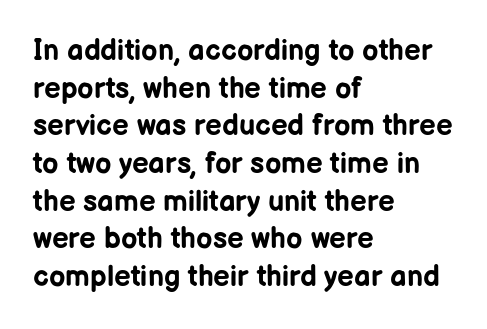
A typesetter would call this proportional, since set widths differ per character. Here the glyphs are tracked normally, forming tight word shapes. Pretty heavy lettering here — definitely bold. Each row of text sits above clean, open space. Nope, no serifs anywhere on these letters.
